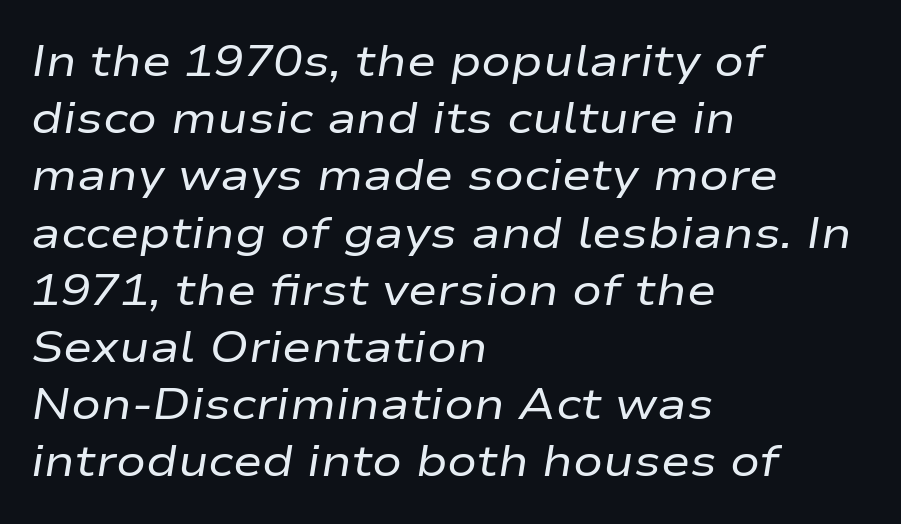
Quick note: italic. Is the letter spacing exaggerated? No — it looks like the ordinary default. Unbolded letterforms with no extra heft. The strip under each line holds only bare page.
